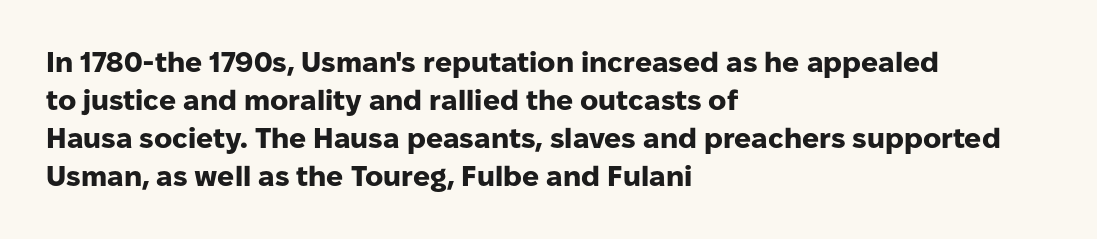
A typesetter would call this leading conventional body-copy spacing. Every letter is thick-stroked: bold, no question. The letterforms sit shoulder to shoulder at normal distance. You could not count columns in this text — the font is proportionally spaced. Grotesque or geometric, the face here clearly has no serifs.
